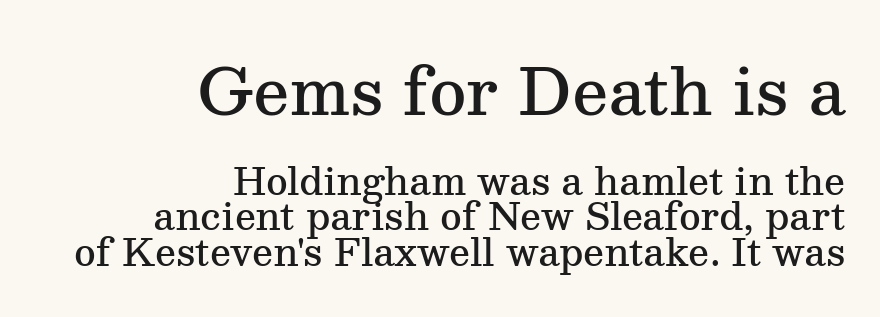
Each line ends at the same right margin while the left side varies. Each letter keeps its own natural width here, so spacing adapts to shape. Tracking value appears to be zero — textbook default spacing. The face used here appears at its bigger size in the upper chunk. Only glyphs here, with clear space below each row.
